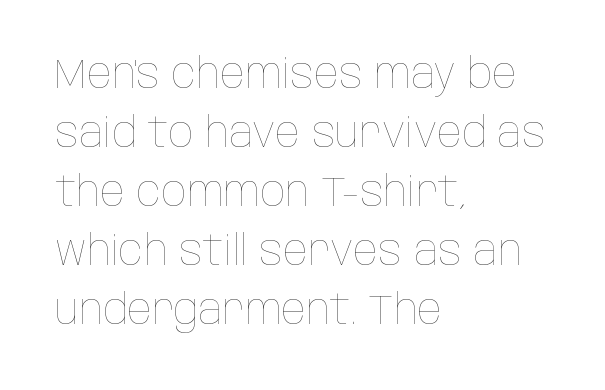
Q: Is the text bold? A: No.
Q: Is the text italic (slanted)? A: No, it is upright.
Q: Is the text underlined? A: No.
Q: How is the paragraph aligned? A: Left-aligned.
Q: Is the spacing between letters normal or unusually wide? A: Normal.
Q: Is the spacing between lines tight, normal or loose? A: Normal.
Q: Width (condensed, normal, or wide)? A: Condensed.
Q: Stroke contrast? A: Low.
Q: x-height? A: Large.
Q: Monospaced? A: No.
